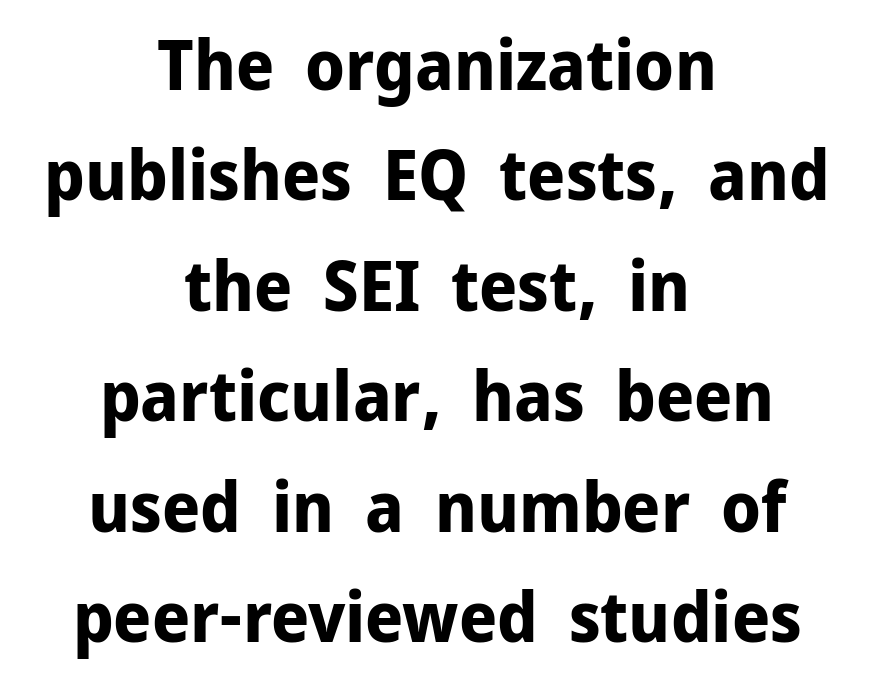
Unlike a traditional serif, this face leaves its strokes unadorned. Ordinary non-slanted type is in use. Is the type bold? Yes — the strokes are clearly thick and heavy. Line starts and ends both wander, symmetrically. Observe the ordinary spacing: letters are neighbours, not strangers. Clear beneath every line of the passage.
